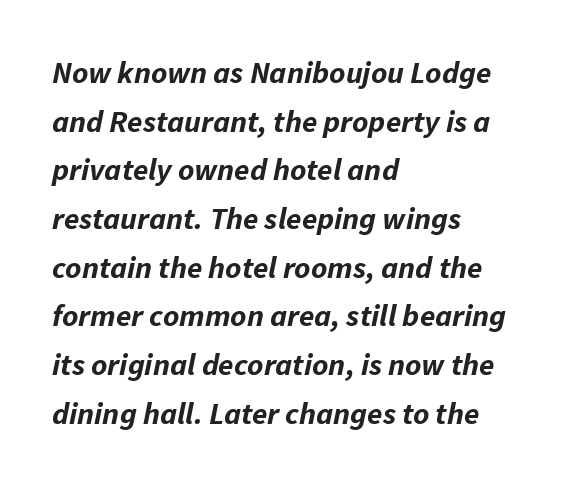
{"italic": "yes", "lean": "right", "slant_degrees": 11, "bold": "yes", "weight": "bold", "width": "normal", "stroke_contrast": "low", "x_height": "medium", "monospaced": "no", "underline": "no", "align": "left", "line_spacing": "normal", "line_spacing_ratio": 1.57, "letter_spacing": "normal", "letter_spacing_em": 0.0, "glyph_px": 31}
